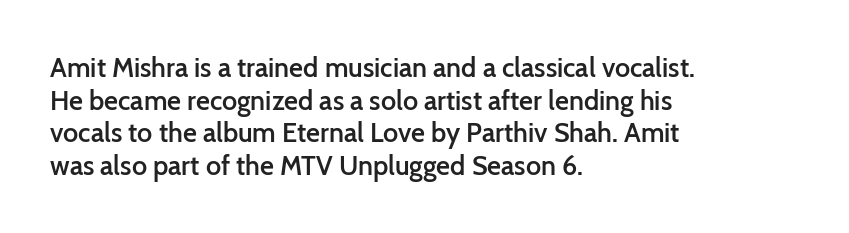
The image shows 27 px text type, upright; set left-aligned, line spacing 1.21x, normal letter spacing, not underlined.
